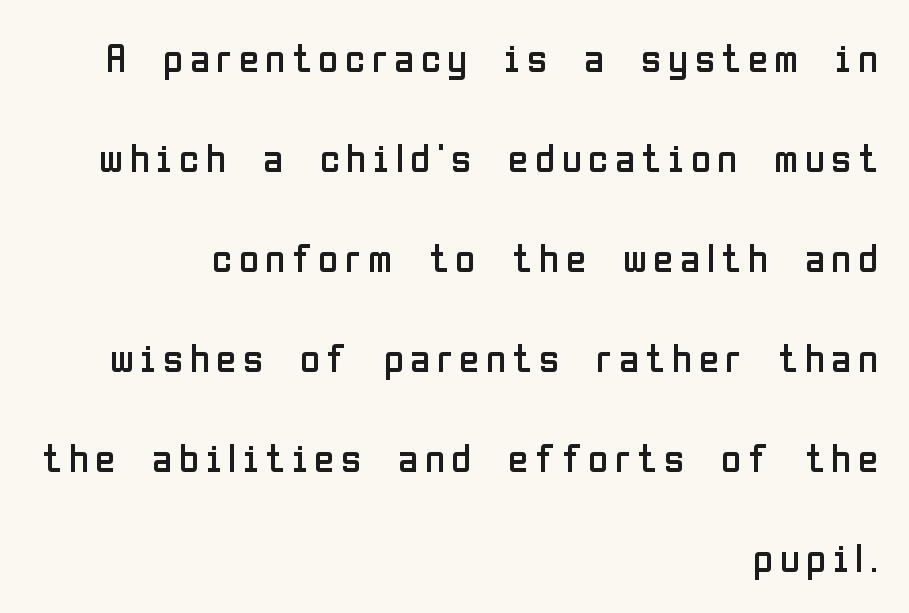
The image shows 41 px regular-weight, condensed sans-serif type, upright; set right-aligned, loose line spacing (2.44x), not underlined; low stroke contrast and a medium x-height.
